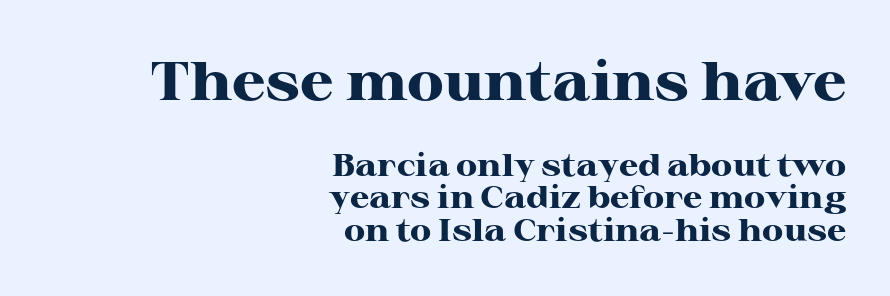
Note the varied advance widths — an 'i' is clearly narrower than an 'm'. In CSS terms this would be text-align: right. Heavy-handed strokes throughout: this text is bold. Size contrast runs from large at the top to small at the bottom. I'd call this a serif setting — the letters wear small feet. The words here are not underlined.
